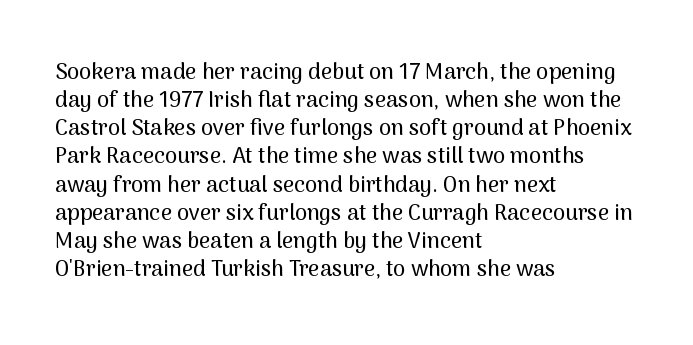
The image shows 22 px text type, upright; set left-aligned, normal line spacing (1.28x), normal letter spacing, not underlined.
